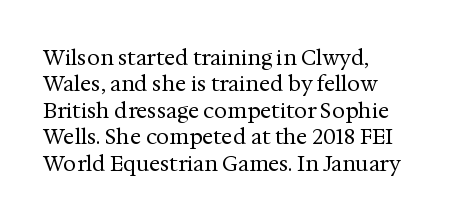
The rendering uses a moderate line-height, typical for paragraphs. Only glyphs here, with clear space below each row. The passage is arranged the way most books set body copy — flush left. Spacing between characters is what you'd get straight out of the box.
